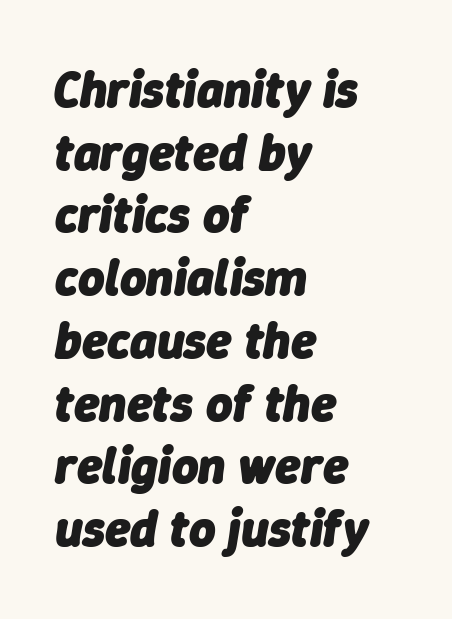
This sample has the flowing, uneven cadence of proportional lettering. The typesetter chose a ragged-right arrangement here. Honestly, the letter spacing is just normal — you wouldn't notice it. The face used here has the dense, thick strokes of a bold. The words here are not underlined.
